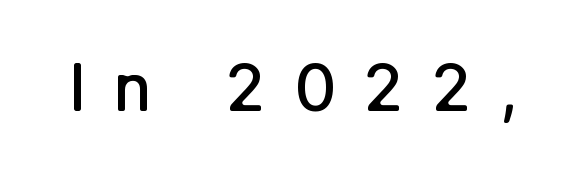
Does the type have serifs? No, each stem ends abruptly. On the weight axis this lands at semibold, roughly 600. Proportional: the letters do not fall into vertical columns. The tracking reads as deliberately expanded to a designer's eye.
